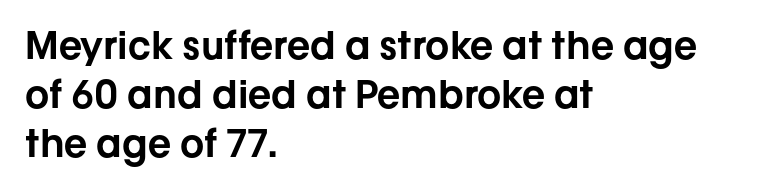
Q: Is the text italic (slanted)? A: No, it is upright.
Q: Is the typeface a serif or a sans-serif typeface? A: Sans-serif.
Q: Is the text underlined? A: No.
Q: How is the paragraph aligned? A: Left-aligned.
Q: Is the spacing between letters normal or unusually wide? A: Normal.
Q: Is the spacing between lines tight, normal or loose? A: Normal.
Q: Width (condensed, normal, or wide)? A: Normal.
Q: Stroke contrast? A: Low.
Q: x-height? A: Medium.
Q: Monospaced? A: No.
